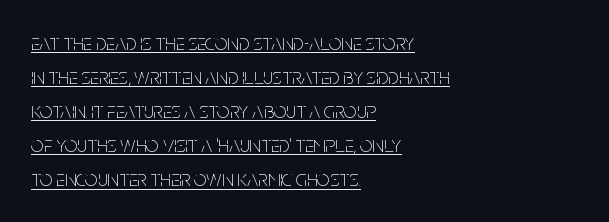
The image shows 22 px text type, upright; set left-aligned, normal line spacing (1.55x), normal letter spacing, underlined.
